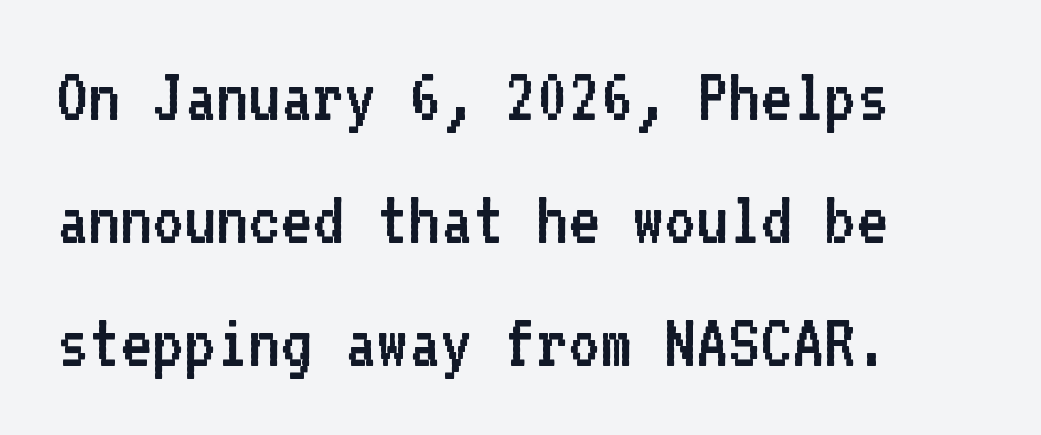
Lines of text with bare space underneath. Tall strokes in this sample are plumb rather than angled. Classification — sans serif. The strokes carry an ordinary text weight at most. Tracking here is standard; glyphs follow each other at the usual distance. The compositor pushed each line to the left boundary.
